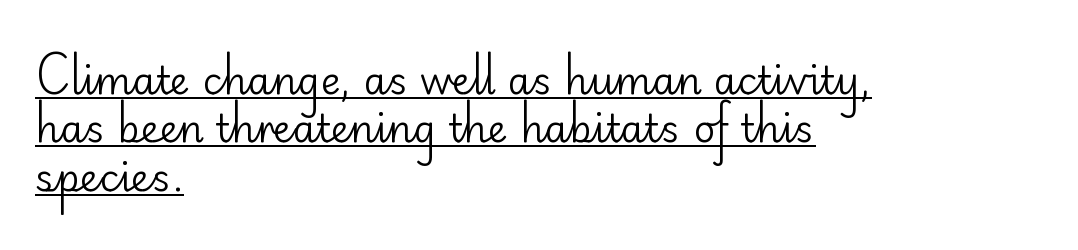
If you drew a ruler down the left edge, every line would touch it. The letters stand straight up with perfectly vertical stems. The face used here is a sans, in the tradition of grotesques and geometrics. Between one letter and the next there's only the usual sliver of space. The block of text has a typical density, with ordinary space between rows.
